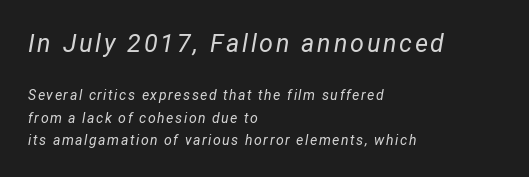
The image shows 25 px text type, italic (leaning right); set left-aligned, normal line spacing (1.58x), not underlined; the first (top) block is 1.79x larger.
